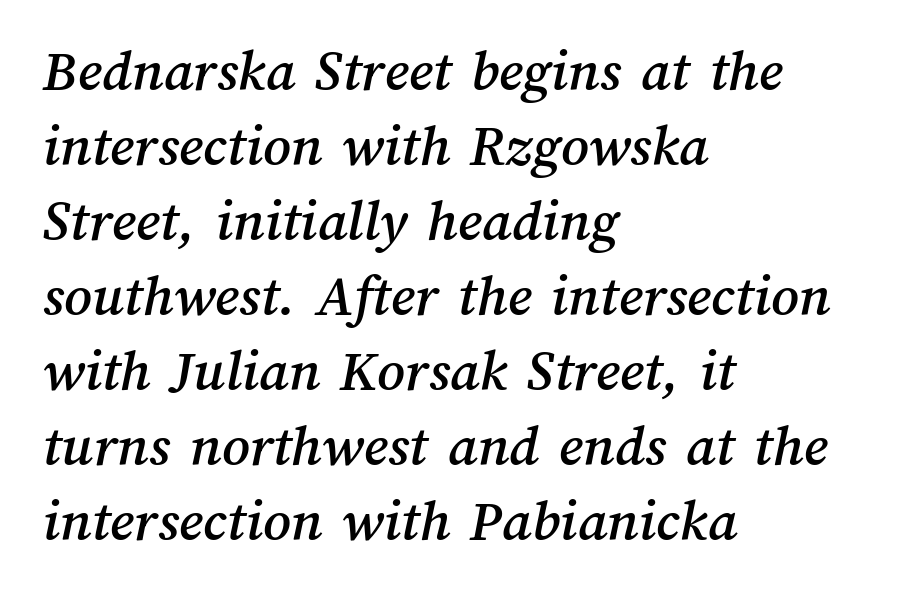
The area under the type is left untouched. Typeset ragged right — the left edge is the straight one. The block of text has a typical density, with ordinary space between rows. Default kerning and tracking; the words read as compact shapes. Here the designer chose a conventional face with non-uniform glyph widths.
